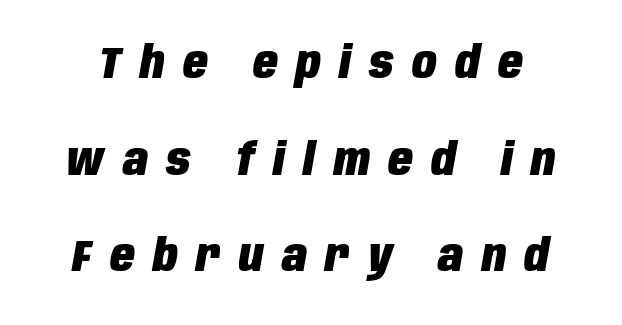
The image shows 45 px heavy, condensed type, italic (leaning right); set loose line spacing (2.15x), unusually wide letter spacing (+0.41 em), not underlined; low stroke contrast and a large x-height.
